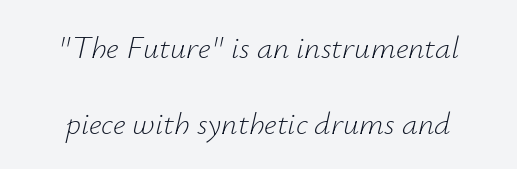
The image shows 32 px light type, italic (leaning right); set loose line spacing (2.38x), normal letter spacing, not underlined; low stroke contrast and a small x-height.
